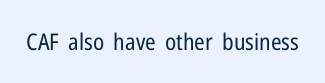
{"italic": "no", "bold": "no", "underline": "no", "letter_spacing": "normal", "letter_spacing_em": 0.0, "glyph_px": 23}
